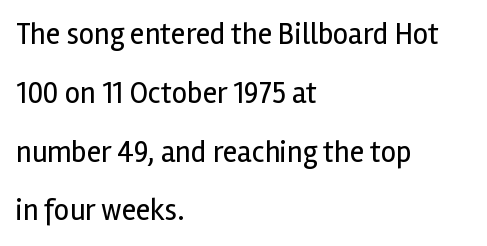
Q: Is the text bold? A: No.
Q: Is the text italic (slanted)? A: No, it is upright.
Q: Is the typeface a serif or a sans-serif typeface? A: Sans-serif.
Q: Is the text underlined? A: No.
Q: How is the paragraph aligned? A: Left-aligned.
Q: Is the spacing between letters normal or unusually wide? A: Normal.
Q: Is the spacing between lines tight, normal or loose? A: Loose.
Q: Width (condensed, normal, or wide)? A: Normal.
Q: x-height? A: Medium.
Q: Monospaced? A: No.
